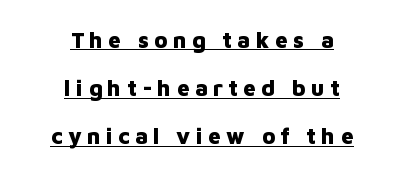
The image shows 22 px bold type, upright; set centered, loose line spacing (2.19x), unusually wide letter spacing (+0.25 em), underlined.
